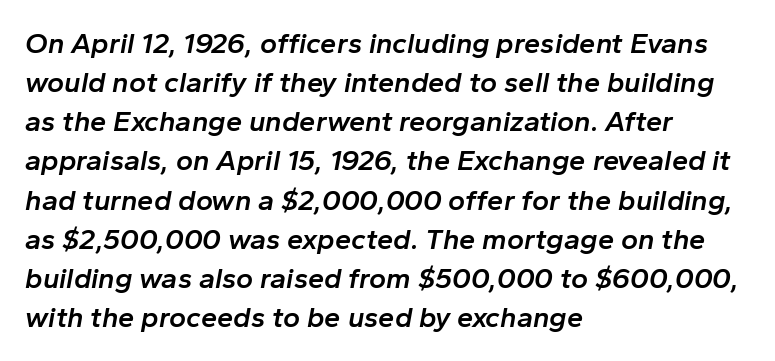
Q: Is the text bold? A: Semi-bold.
Q: Is the text italic (slanted)? A: Yes, it leans right by about 10 degrees.
Q: Is the text underlined? A: No.
Q: How is the paragraph aligned? A: Left-aligned.
Q: Is the spacing between letters normal or unusually wide? A: Normal.
Q: Is the spacing between lines tight, normal or loose? A: Normal.
Q: Width (condensed, normal, or wide)? A: Normal.
Q: Stroke contrast? A: Low.
Q: x-height? A: Medium.
Q: Monospaced? A: No.
